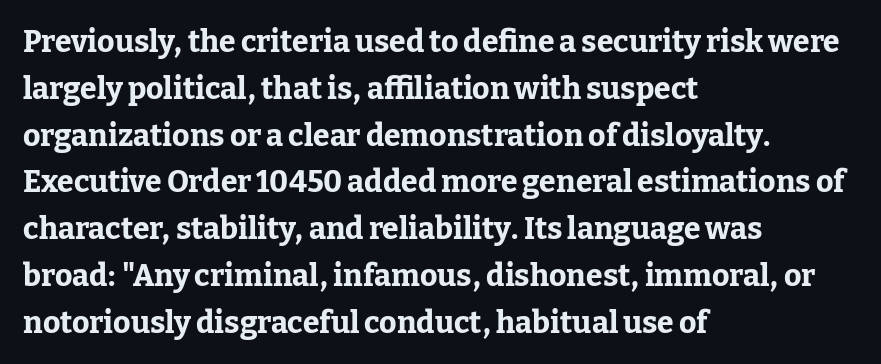
The paragraph shown leans on its left margin. Nothing unusual about the tracking: characters are spaced as the font intends. Notice how descenders clear the ascenders below comfortably — that's standard leading. Each letter's strokes conclude with small projecting serifs. Do the letters lean? They stand straight. In terms of weight, the rendering is a true, heavy bold.
